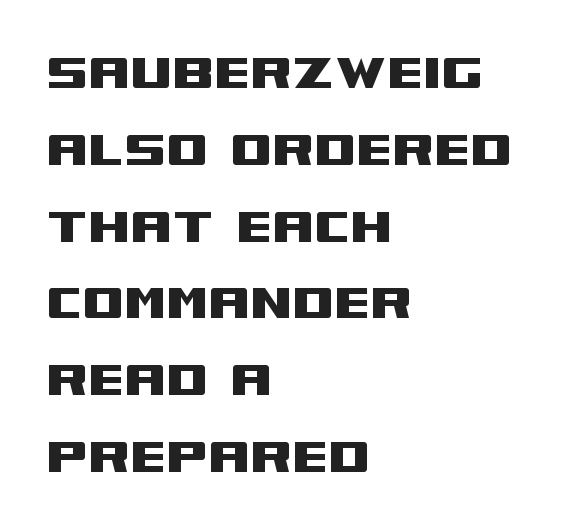
Q: Is the text italic (slanted)? A: No, it is upright.
Q: Is the typeface a serif or a sans-serif typeface? A: Sans-serif.
Q: Is the text underlined? A: No.
Q: How is the paragraph aligned? A: Left-aligned.
Q: Is the spacing between letters normal or unusually wide? A: Normal.
Q: Is the spacing between lines tight, normal or loose? A: Normal.
Q: Width (condensed, normal, or wide)? A: Wide.
Q: Stroke contrast? A: Medium.
Q: x-height? A: Large.
Q: Monospaced? A: No.
